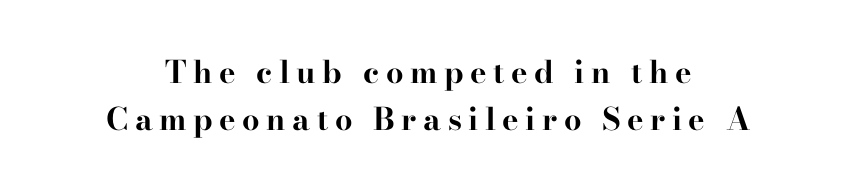
Quick note: not italic, upright. Evenly set lines give the paragraph a standard silhouette. As a designer I'd log this as weight 700, bold. Between one letter and the next there's a generous, obvious gap.
